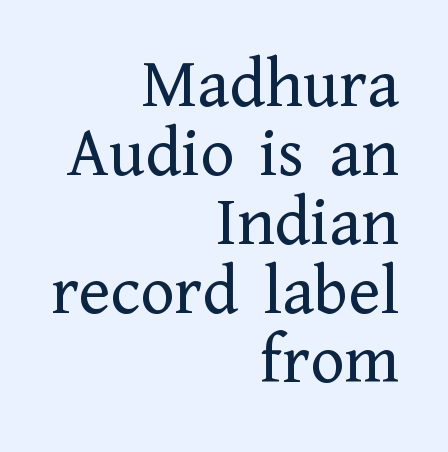
Each row of text sits above clean, open space. Glyph-to-glyph distance matches everyday printed text. Vertical stems look standard width or narrower in stroke. Type style note: has serifs. Notice how the stems are strictly vertical — no italics here. This rendering uses right alignment, leaving the left contour irregular.
